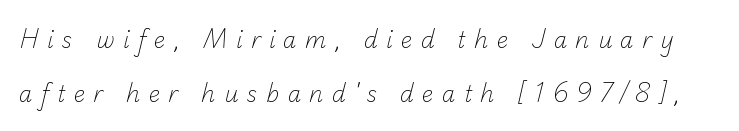
Stem width sits at or under what a default text font uses. The specimen omits any rule beneath the text block's lines. In terms of leading, this rendering errs on the spacious side. The rendering inserts visible extra space after every character.
